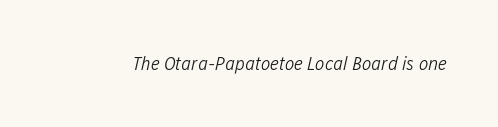
Words appear dense and cohesive because spacing is normal. The area under the type is left untouched. The strokes are not fattened; the text isn't bold. The whole block is typeset with a tilt.
